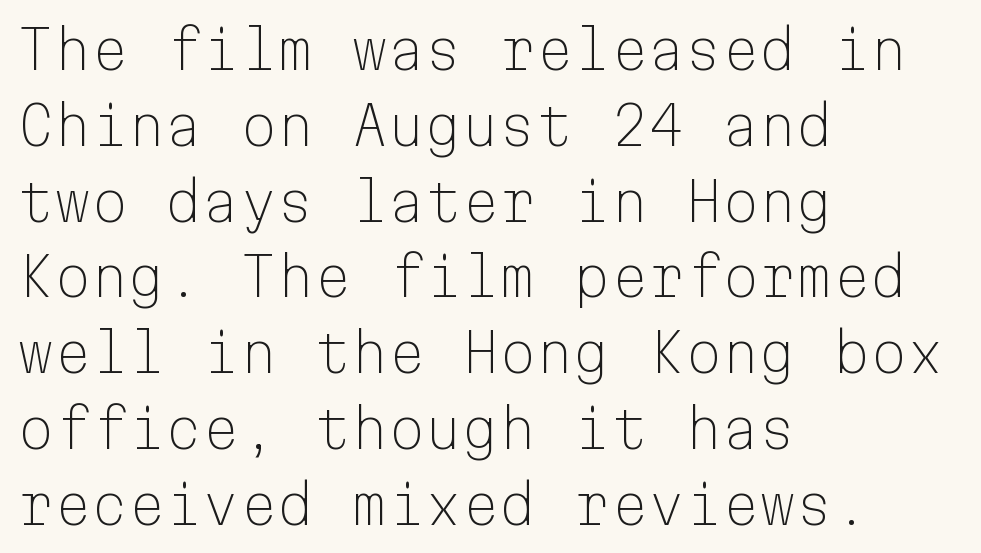
{"serif": "no", "italic": "no", "bold": "no", "weight": "light", "width": "normal", "stroke_contrast": "low", "x_height": "medium", "monospaced": "yes", "underline": "no", "align": "left", "line_spacing": "normal", "line_spacing_ratio": 1.43, "letter_spacing": "normal", "letter_spacing_em": 0.0, "glyph_px": 53}
